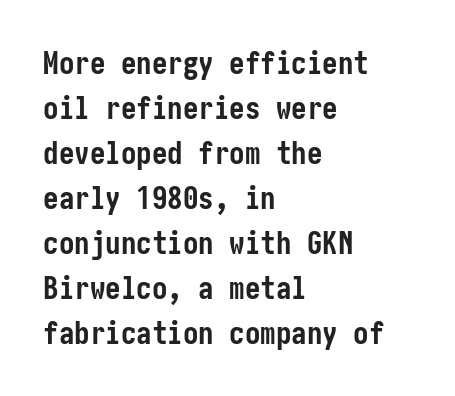
{"serif": "no", "italic": "no", "bold": "yes", "weight": "semibold", "width": "condensed", "stroke_contrast": "low", "x_height": "medium", "underline": "no", "align": "left", "line_spacing": "normal", "line_spacing_ratio": 1.45, "letter_spacing": "normal", "letter_spacing_em": 0.0, "glyph_px": 31}
